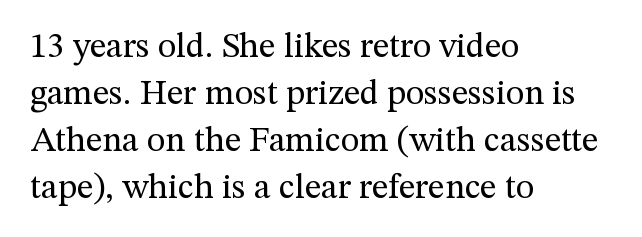
Looks like regular typesetting: each glyph gets only the width it needs. Plain, unruled lines of type. This rendering leaves character spacing at its baseline value. Is this a sans? No — the strokes have serifs. Weight: regular or lighter. In CSS terms this would be text-align: left.
